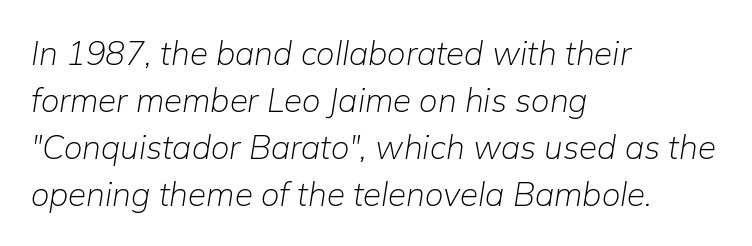
{"italic": "yes", "lean": "right", "slant_degrees": 9, "bold": "no", "weight": "light", "width": "normal", "stroke_contrast": "low", "x_height": "medium", "monospaced": "no", "underline": "no", "align": "left", "line_spacing": "normal", "line_spacing_ratio": 1.42, "letter_spacing": "normal", "letter_spacing_em": 0.0, "glyph_px": 33}
